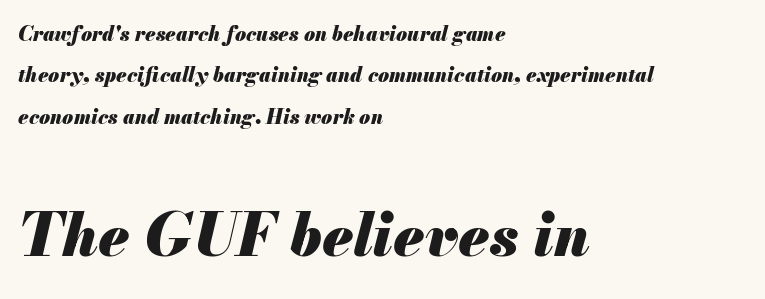
You could not count columns in this text — the font is proportionally spaced. Casual observation: everything's shoved over to the left. Bare-footed words on every line. Quick note: italic. Of the two passages, the one underneath uses the larger point size. Baseline-to-baseline distance is far greater than the letter height.
